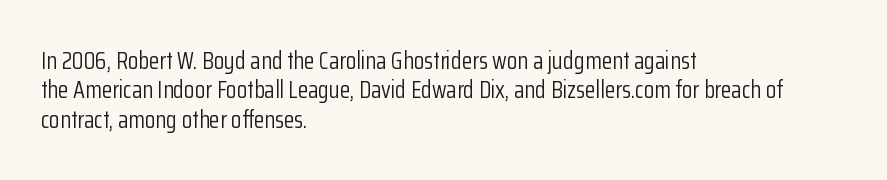
Notice how the stems are strictly vertical — no italics here. Standard letterfit; no display-style spreading of the glyphs. The space beneath each line is pristine and unruled. Counters stay open thanks to moderate or lighter strokes. A classic flush-left, rag-right setting is used for this passage.
